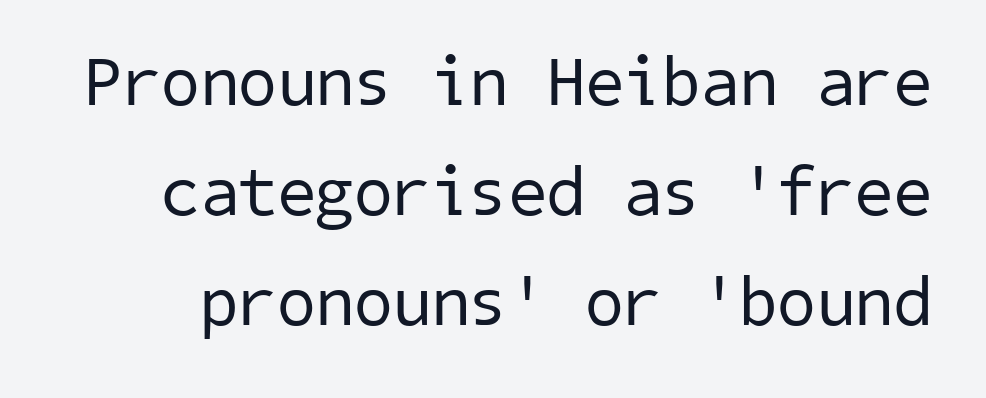
Decoration check: the copy has no underline. Does extra space separate the letters? No, they use regular spacing. Look at the bottom of the vertical strokes: they stop flat, with no serifs. Leading: standard. Summary of weight: not heavy and not bold.
